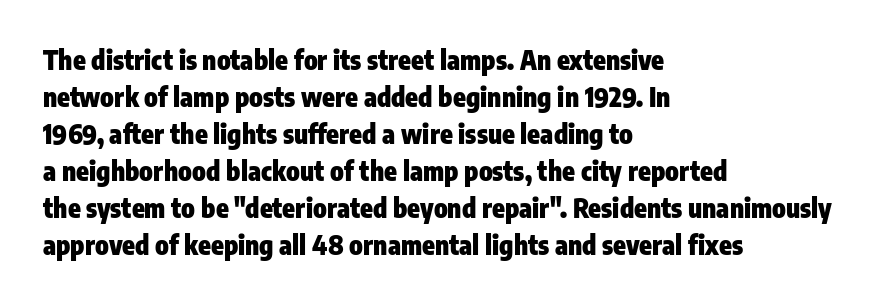
{"italic": "no", "bold": "yes", "underline": "no", "align": "left", "line_spacing": "normal", "line_spacing_ratio": 1.42, "letter_spacing": "normal", "letter_spacing_em": 0.0, "glyph_px": 26}
